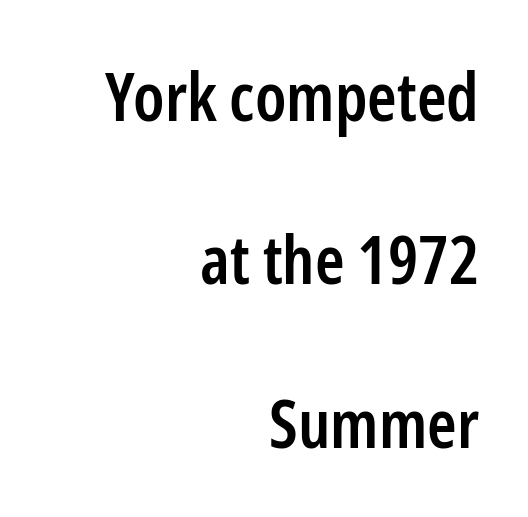
No feet cap the strokes, marking this as sans-serif type. Quick note: not italic, upright. In terms of weight, the rendering is demibold, just under bold. The face used here is proportionally spaced, like ordinary book or web type.
